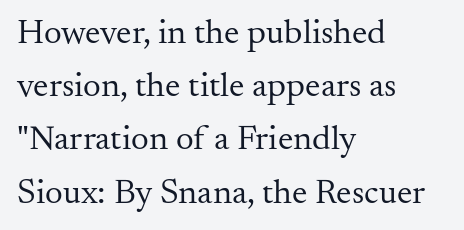
The image shows 35 px regular-weight serif type, upright; set left-aligned, normal line spacing (1.52x), normal letter spacing, not underlined; medium stroke contrast and a small x-height.
